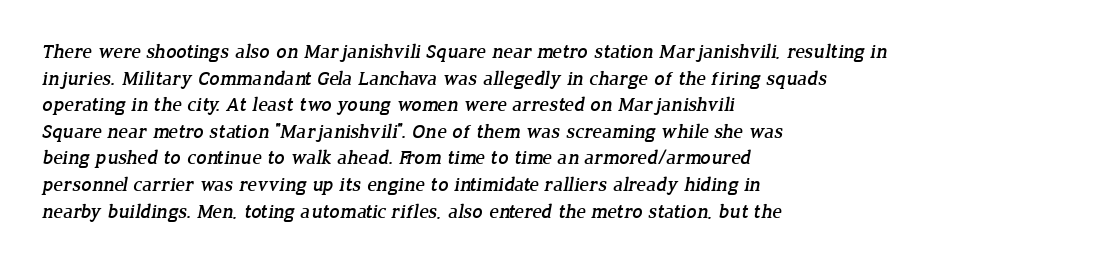
Unmarked baselines from the first word to the last. Line starts are locked; line ends wander. The line texture is even and compact thanks to regular tracking. The block of text has a typical density, with ordinary space between rows.
